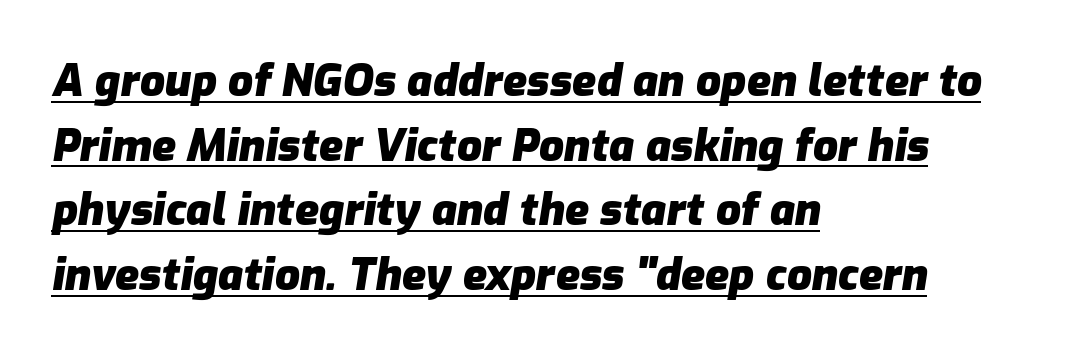
The rendering keeps characters at their native spacing. The face used here has the dense, thick strokes of a bold. Compared with undecorated copy, this sample adds a rule below the words. The letters advance in unequal steps, a hallmark of proportional type. Regarding leading, the lines here are spaced in the standard way. Emphasis-style slanted type is in use.
